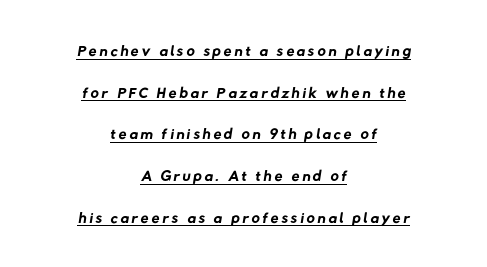
Q: Is the text bold? A: No.
Q: Is the text underlined? A: Yes.
Q: How is the paragraph aligned? A: Centered.
